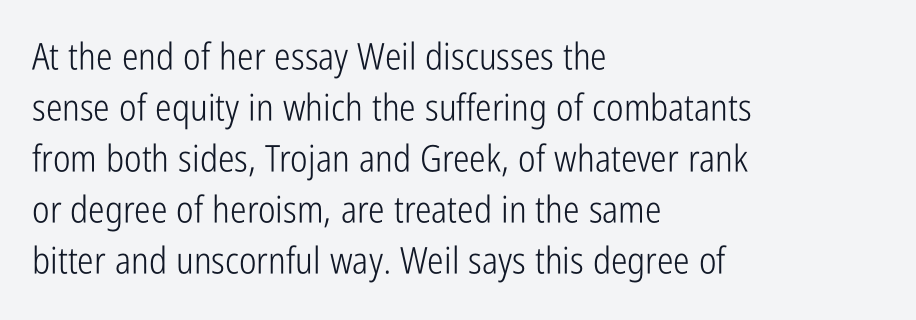
The image shows 37 px light, condensed sans-serif type, upright; set left-aligned, normal line spacing (1.38x), normal letter spacing, not underlined; low stroke contrast and a medium x-height.
